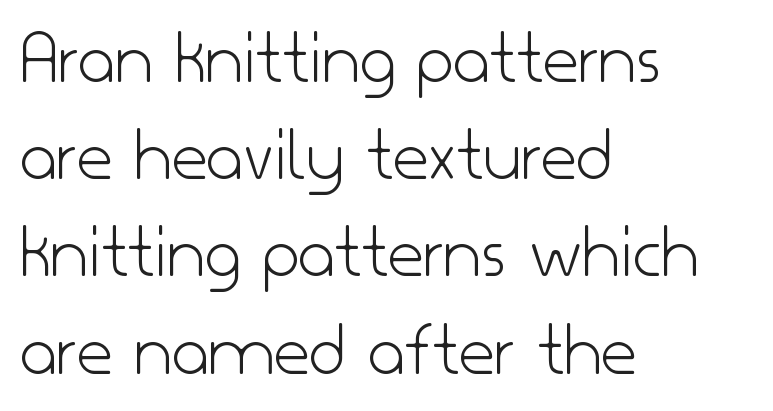
The image shows 79 px light sans-serif type, upright; set left-aligned, line spacing 1.23x, normal letter spacing, not underlined; low stroke contrast and a small x-height.
